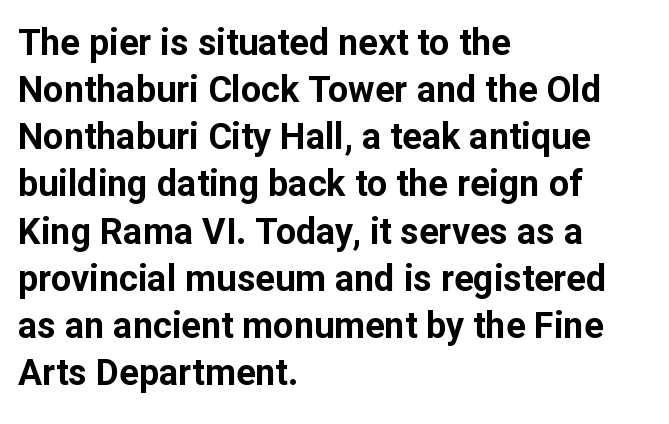
The image shows 36 px bold sans-serif type, upright; set left-aligned, normal line spacing (1.31x), normal letter spacing, not underlined; low stroke contrast and a medium x-height.
